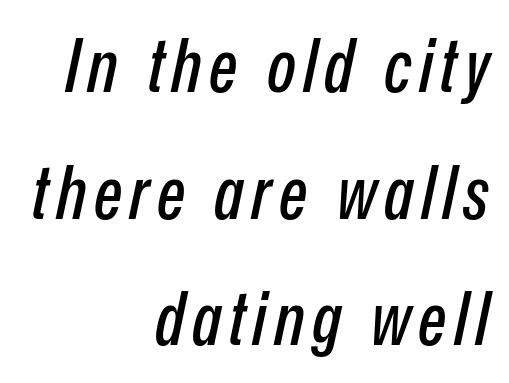
Q: Is the text italic (slanted)? A: Yes, it leans right by about 12 degrees.
Q: Is the text underlined? A: No.
Q: How is the paragraph aligned? A: Right-aligned.
Q: Is the spacing between lines tight, normal or loose? A: Normal.
Q: Width (condensed, normal, or wide)? A: Condensed.
Q: Stroke contrast? A: Low.
Q: x-height? A: Medium.
Q: Monospaced? A: No.
